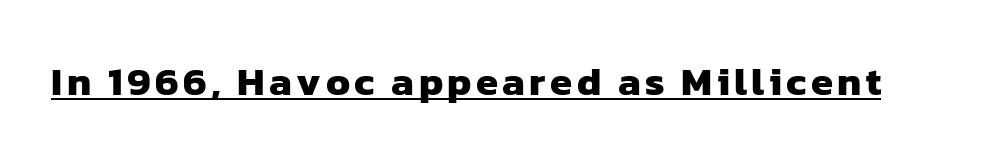
{"serif": "no", "bold": "yes", "weight": "heavy", "width": "normal", "stroke_contrast": "low", "x_height": "medium", "monospaced": "no", "underline": "yes", "glyph_px": 40}
